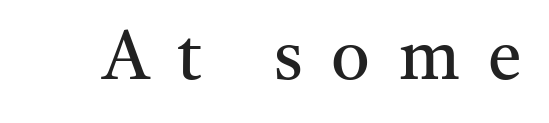
Q: Is the text bold? A: No.
Q: Is the text italic (slanted)? A: No, it is upright.
Q: Is the typeface a serif or a sans-serif typeface? A: Serif.
Q: Is the text underlined? A: No.
Q: Is the spacing between letters normal or unusually wide? A: Unusually wide.
Q: Width (condensed, normal, or wide)? A: Normal.
Q: Stroke contrast? A: Medium.
Q: x-height? A: Medium.
Q: Monospaced? A: No.
